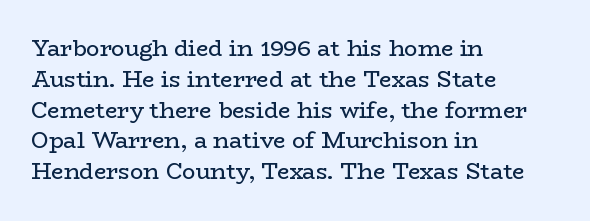
Q: Is the text bold? A: No.
Q: Is the text italic (slanted)? A: No, it is upright.
Q: Is the text underlined? A: No.
Q: How is the paragraph aligned? A: Left-aligned.
Q: Is the spacing between letters normal or unusually wide? A: Normal.
Q: Is the spacing between lines tight, normal or loose? A: Normal.
